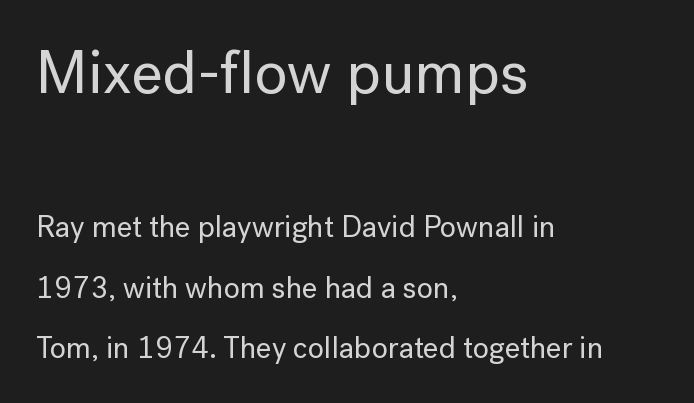
{"serif": "no", "italic": "no", "width": "normal", "stroke_contrast": "low", "x_height": "medium", "monospaced": "no", "underline": "no", "align": "left", "line_spacing": "loose", "line_spacing_ratio": 2.03, "letter_spacing": "normal", "letter_spacing_em": 0.0, "larger_block": "first", "size_ratio": 2.03, "glyph_px": 61}
